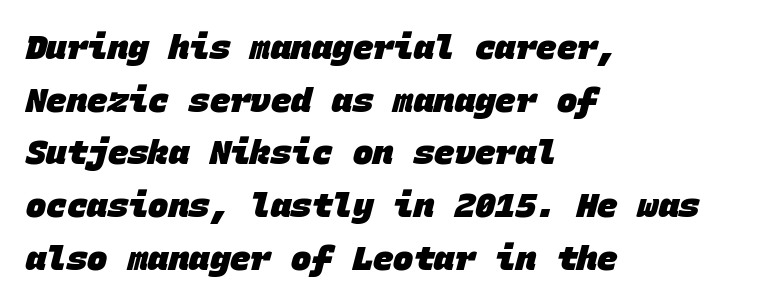
The image shows 34 px heavy sans-serif type, monospaced; set left-aligned, normal line spacing (1.55x), normal letter spacing, not underlined; low stroke contrast and a large x-height.
